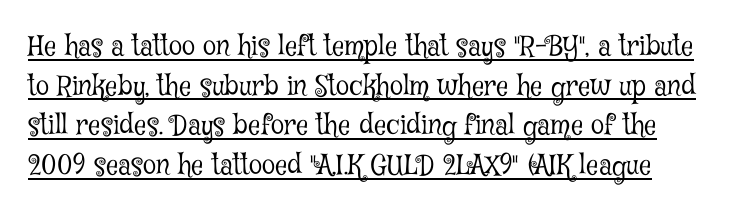
The image shows 27 px text type, upright; set normal line spacing (1.47x), normal letter spacing, underlined.
